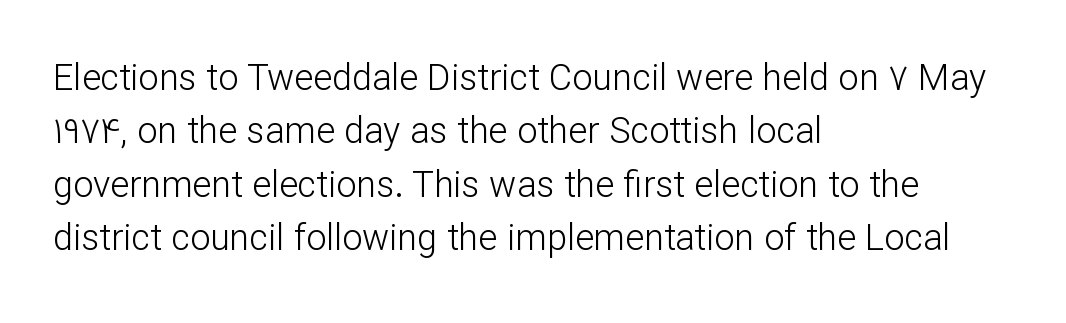
Observe the absence of serifs on each vertical stroke in this sample. Standard letterfit; no display-style spreading of the glyphs. The font's upright variant was chosen for this text. No word sits above an underline. The typesetting does not lean heavy: it is not bold. The passage shown stacks its lines at a standard gap.
